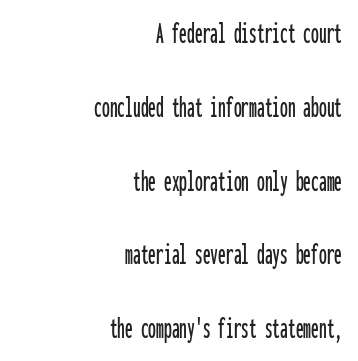
Where is the straight margin? On the right. Type style note: lacks serifs. The baseline area is clear. Every character here occupies the same horizontal width, giving the sample a typewriter-like rhythm. The designer dialed line spacing up above the default. When letters stand straight like this, we call the style roman or upright.
